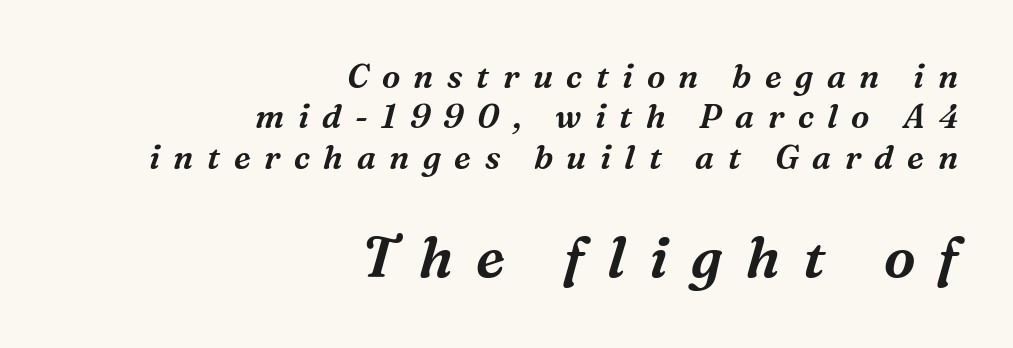
The image shows 57 px serif type, italic (leaning right); set right-aligned, line spacing 1.22x, unusually wide letter spacing (+0.41 em), not underlined; the second (bottom) block is 1.73x larger; medium stroke contrast and a medium x-height.
